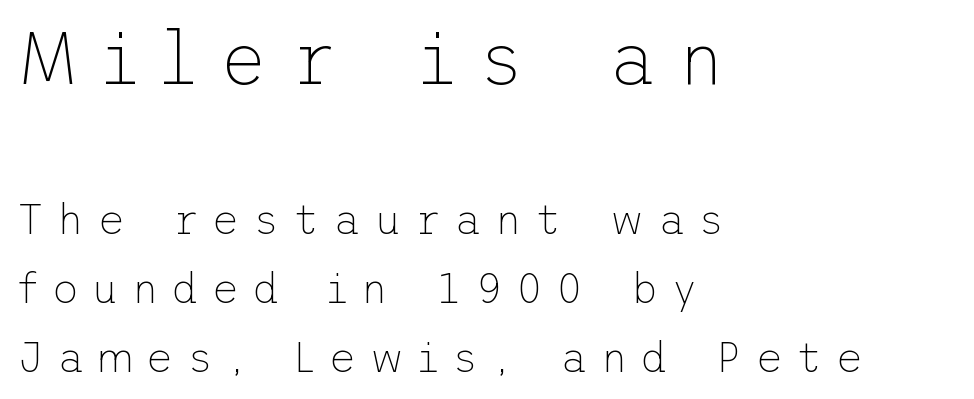
Unlike a traditional serif, this face leaves its strokes unadorned. Caption: upper text group enlarged, lower text group reduced. Bare-footed words on every line. In CSS terms this would be text-align: left. The lettering stays uniformly vertical, giving the passage a roman look. The horizontal fit of the characters is loose and conspicuously gappy.
